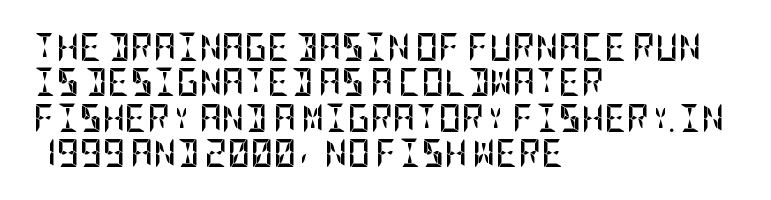
The image shows 28 px semibold, condensed sans-serif type, upright; set left-aligned, normal line spacing (1.26x), normal letter spacing, not underlined; low stroke contrast and a large x-height.
